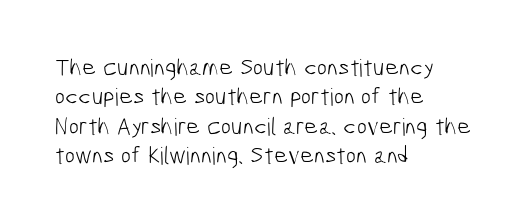
No extra tracking has been applied to these lines. The typesetting does not lean heavy: it is not bold. In CSS terms this would be text-align: left. Decoration check: the copy has no underline.
